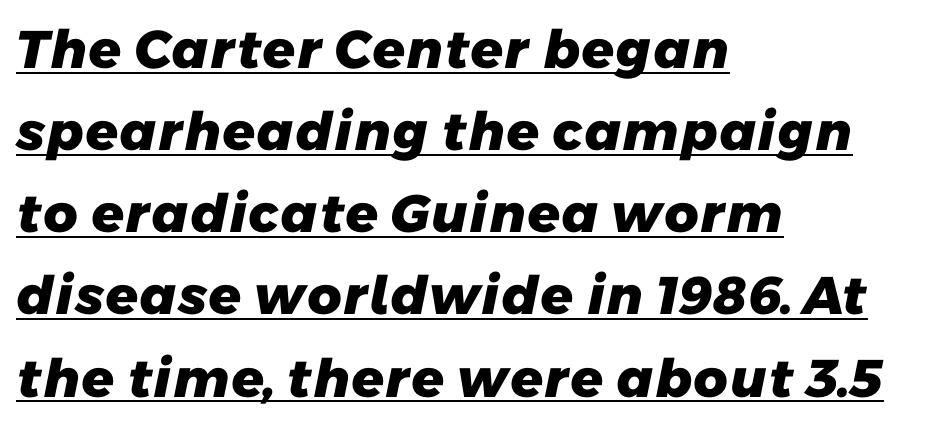
The line-height multiplier appears to be the usual default. Look at the stroke-to-counter ratio: heavy, a bold. Looks like regular typesetting: each glyph gets only the width it needs. Glance below the letters and you will spot a drawn line.
